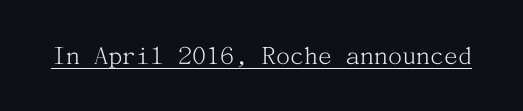
{"serif": "yes", "italic": "no", "bold": "no", "weight": "light", "width": "normal", "stroke_contrast": "medium", "x_height": "medium", "underline": "yes", "letter_spacing": "normal", "letter_spacing_em": 0.0, "glyph_px": 28}
